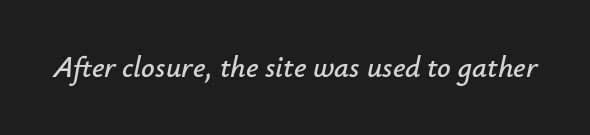
An italicized treatment has been applied to the whole sample. The baseline area is clear. Nobody touched the tracking dial on this one. The rendering uses natural spacing where letterforms have individual widths.
